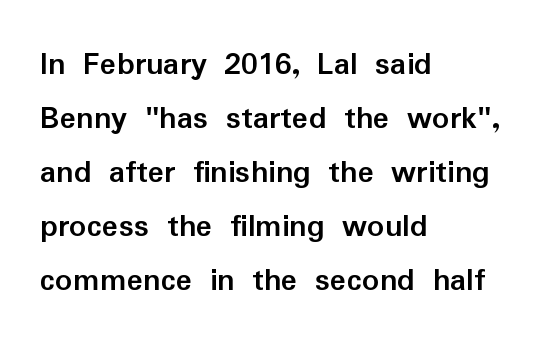
Q: Is the text bold? A: Yes.
Q: Is the text italic (slanted)? A: No, it is upright.
Q: Is the typeface a serif or a sans-serif typeface? A: Sans-serif.
Q: Is the text underlined? A: No.
Q: How is the paragraph aligned? A: Left-aligned.
Q: Is the spacing between letters normal or unusually wide? A: Normal.
Q: Is the spacing between lines tight, normal or loose? A: Normal.
Q: Width (condensed, normal, or wide)? A: Normal.
Q: Stroke contrast? A: Low.
Q: x-height? A: Medium.
Q: Monospaced? A: No.
